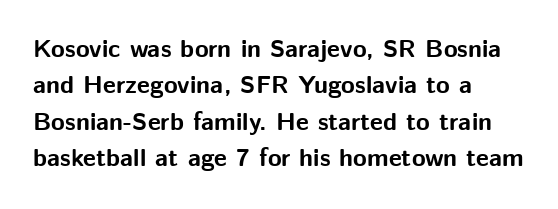
The letters are bold, with thick, heavy strokes. If you measured baseline to baseline, you'd find a middling distance. Posture: straight, roman, zero tilt. No word sits above an underline.
